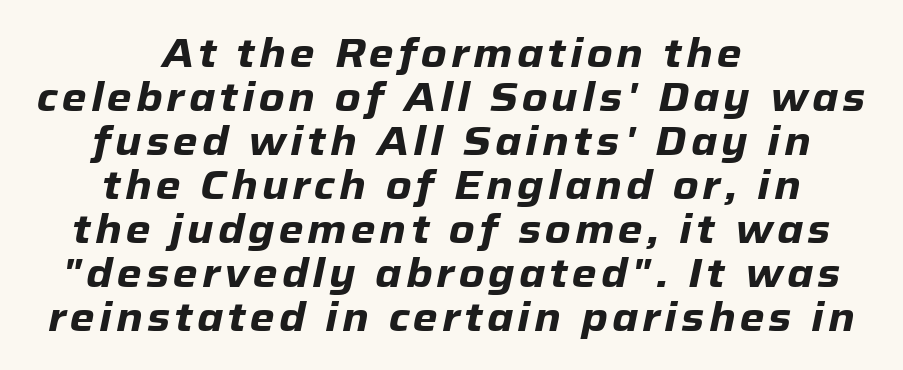
{"italic": "yes", "lean": "right", "slant_degrees": 12, "bold": "yes", "weight": "heavy", "width": "normal", "stroke_contrast": "low", "x_height": "medium", "monospaced": "no", "underline": "no", "align": "center", "line_spacing": "tight", "line_spacing_ratio": 1.1, "glyph_px": 40}
